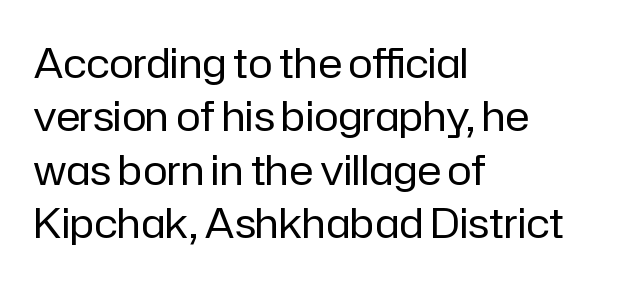
The image shows 41 px regular-weight sans-serif type, upright; set left-aligned, normal line spacing (1.3x), normal letter spacing, not underlined; low stroke contrast and a medium x-height.
